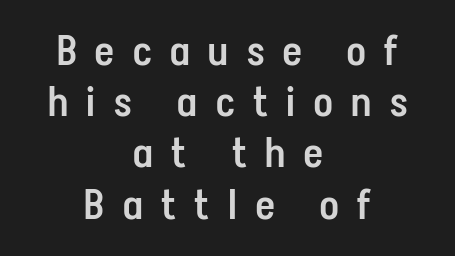
The image shows 41 px semibold, condensed sans-serif type, upright; set centered, normal line spacing (1.25x), unusually wide letter spacing (+0.46 em), not underlined; low stroke contrast and a medium x-height.
